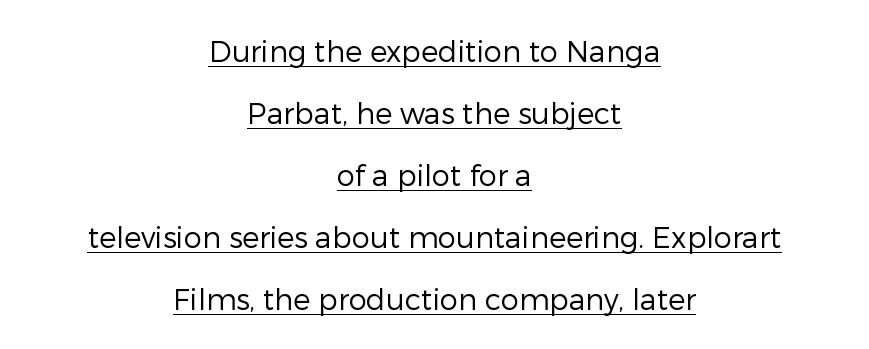
The image shows 29 px regular-weight sans-serif type, upright; set centered, loose line spacing (2.14x), normal letter spacing, underlined; low stroke contrast and a medium x-height.
